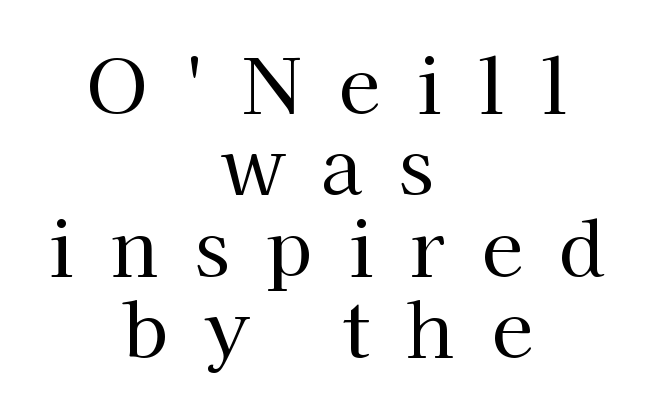
Think of a printed novel: that variable character pitch is what you see here. Italic: no, the glyphs are upright roman. Tracking value appears strongly positive — letters spread wide. This rendering uses center alignment, leaving both contours irregular but symmetric.
